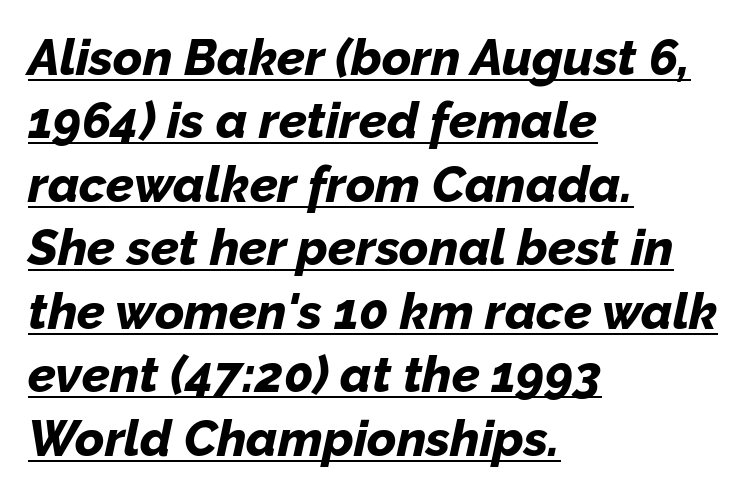
Q: Is the text bold? A: Yes.
Q: Is the text italic (slanted)? A: Yes, it leans right by about 12 degrees.
Q: Is the text underlined? A: Yes.
Q: How is the paragraph aligned? A: Left-aligned.
Q: Is the spacing between letters normal or unusually wide? A: Normal.
Q: Is the spacing between lines tight, normal or loose? A: Normal.
Q: Width (condensed, normal, or wide)? A: Normal.
Q: Stroke contrast? A: Low.
Q: x-height? A: Medium.
Q: Monospaced? A: No.
